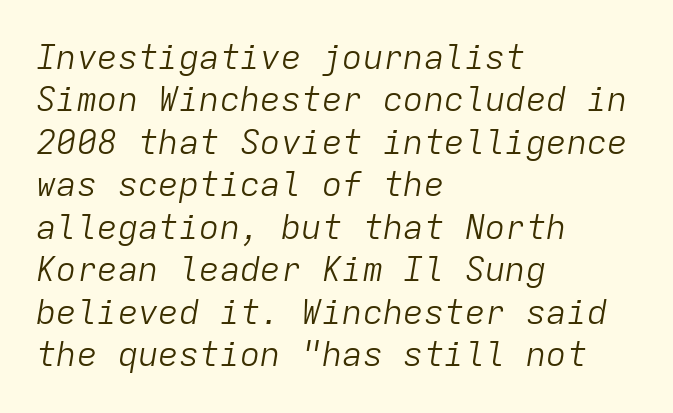
Q: Is the text bold? A: No.
Q: Is the text italic (slanted)? A: Yes, it leans right by about 9 degrees.
Q: Is the text underlined? A: No.
Q: How is the paragraph aligned? A: Left-aligned.
Q: Is the spacing between letters normal or unusually wide? A: Normal.
Q: Is the spacing between lines tight, normal or loose? A: Normal.
Q: Width (condensed, normal, or wide)? A: Normal.
Q: Stroke contrast? A: Low.
Q: x-height? A: Medium.
Q: Monospaced? A: Yes.
